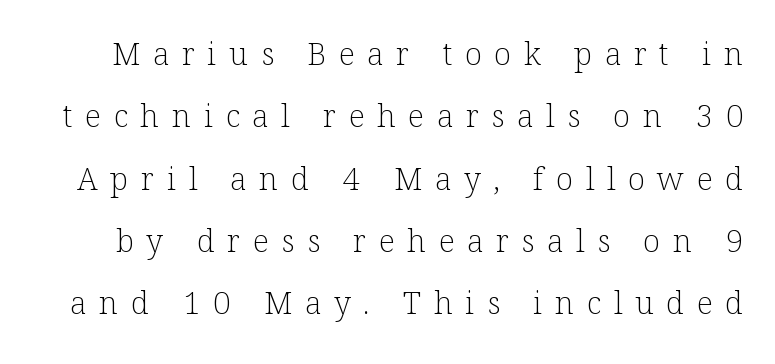
The typography opts for an upright posture over an oblique one. The space directly below the letters is spotless. Look at the bottom of the vertical strokes: they flare into serifs here. One glance says open: line gaps are wider than usual.
